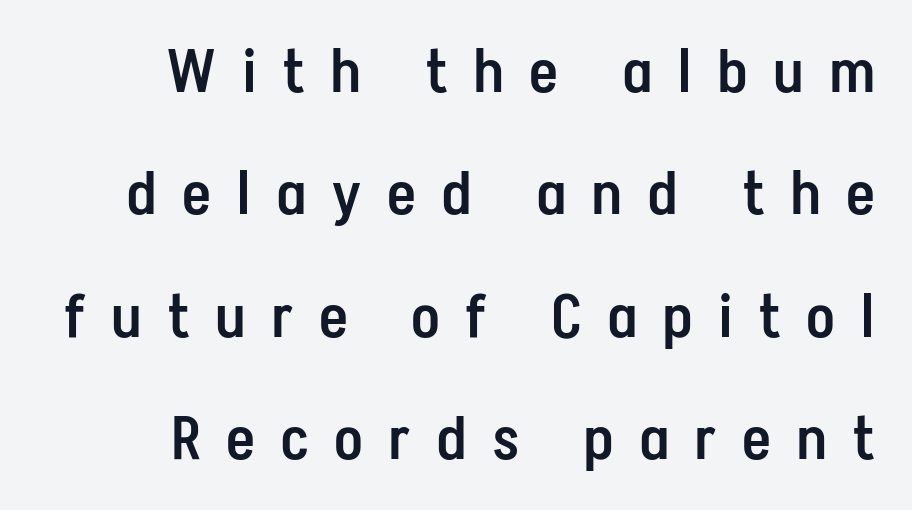
{"serif": "no", "italic": "no", "bold": "semi", "weight": "semibold", "width": "condensed", "stroke_contrast": "low", "x_height": "medium", "monospaced": "no", "underline": "no", "align": "right", "line_spacing": "loose", "line_spacing_ratio": 2.04, "letter_spacing": "wide", "letter_spacing_em": 0.45, "glyph_px": 60}
